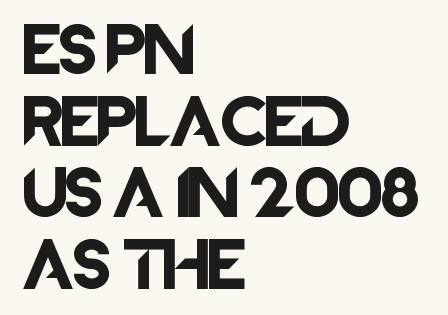
The lines in this sample share a left origin and differ only in where they stop. Lines of text with bare space underneath. Nothing unusual about the tracking: characters are spaced as the font intends. The designer left line spacing at the default. Posture: vertical.
